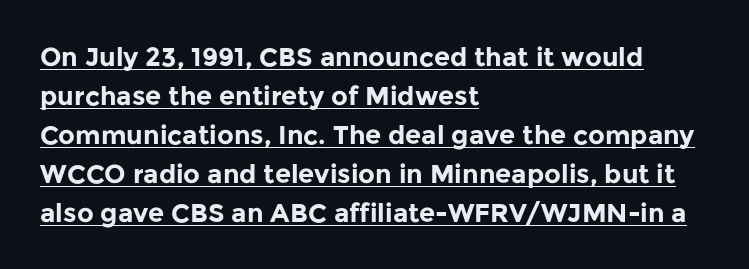
The rendering keeps characters at their native spacing. Italic? Not at all — the glyphs are vertical. Emphasis is given by a line drawn under the lettering. Rows of type keep a routine distance in the vertical direction. Casual observation: everything's shoved over to the left.
